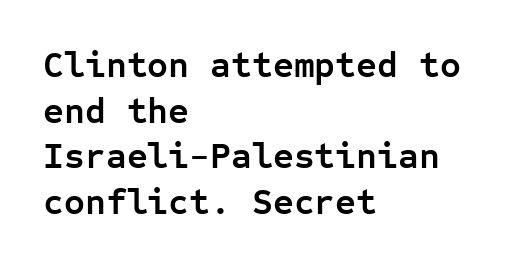
The image shows 36 px semibold sans-serif type, upright, monospaced; set left-aligned, normal line spacing (1.27x), normal letter spacing, not underlined; low stroke contrast and a medium x-height.
